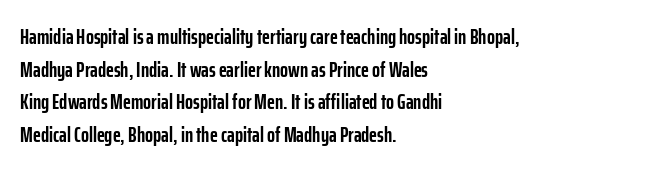
The rendering anchors every line to the left-hand side. In terms of posture, this sample is upright. This sample uses plain, unmodified letter spacing. The gap between lines stays unmarked.
